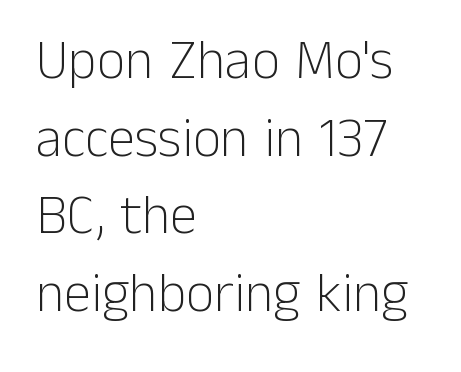
The image shows 55 px light sans-serif type, upright; set left-aligned, normal line spacing (1.41x), normal letter spacing, not underlined; low stroke contrast and a medium x-height.
